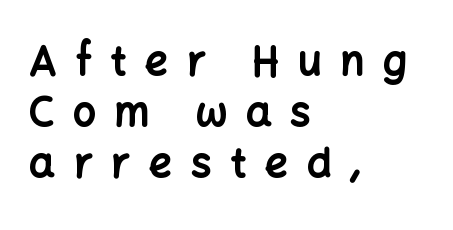
The image shows 41 px bold sans-serif type, upright; set left-aligned, line spacing 1.24x, unusually wide letter spacing (+0.45 em), not underlined; low stroke contrast and a medium x-height.
